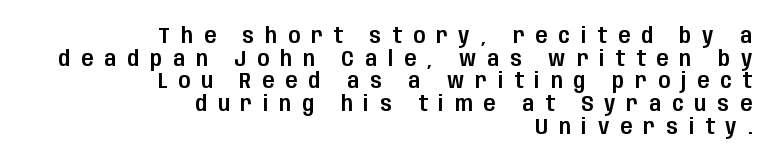
Q: Is the text italic (slanted)? A: No, it is upright.
Q: Is the text underlined? A: No.
Q: How is the paragraph aligned? A: Right-aligned.
Q: Is the spacing between letters normal or unusually wide? A: Unusually wide.
Q: Is the spacing between lines tight, normal or loose? A: Tight.
